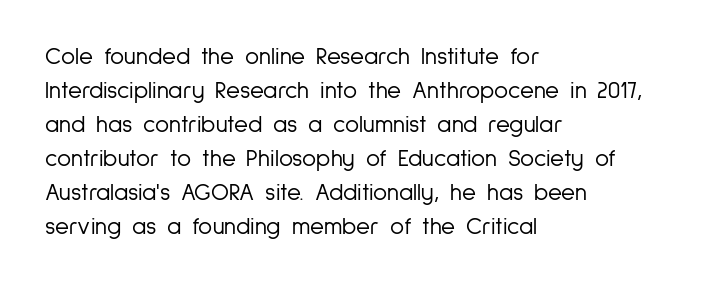
Q: Is the text bold? A: No.
Q: Is the text italic (slanted)? A: No, it is upright.
Q: Is the text underlined? A: No.
Q: How is the paragraph aligned? A: Left-aligned.
Q: Is the spacing between letters normal or unusually wide? A: Normal.
Q: Is the spacing between lines tight, normal or loose? A: Normal.
